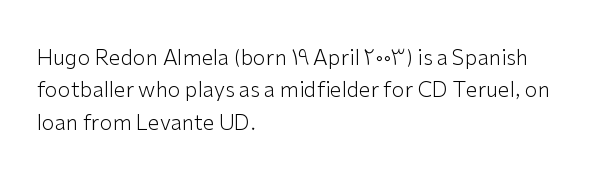
{"italic": "no", "bold": "no", "underline": "no", "align": "left", "line_spacing": "normal", "line_spacing_ratio": 1.54, "letter_spacing": "normal", "letter_spacing_em": 0.0, "glyph_px": 21}
